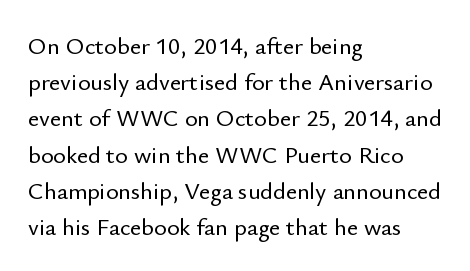
Leading: standard. Ascenders rise straight up at ninety degrees. Nobody drew a line under any word here. Here the glyphs are tracked normally, forming tight word shapes. All the whitespace from short lines collects on the right.
